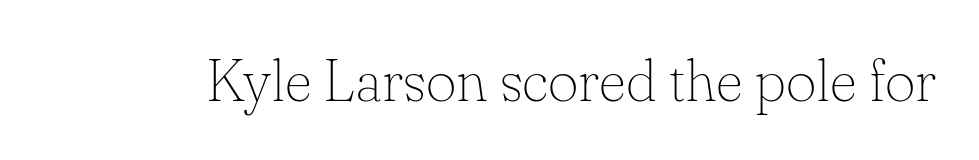
Q: Is the text bold? A: No.
Q: Is the text italic (slanted)? A: No, it is upright.
Q: Is the typeface a serif or a sans-serif typeface? A: Serif.
Q: Is the text underlined? A: No.
Q: Is the spacing between letters normal or unusually wide? A: Normal.
Q: Width (condensed, normal, or wide)? A: Normal.
Q: Stroke contrast? A: Low.
Q: x-height? A: Small.
Q: Monospaced? A: No.
